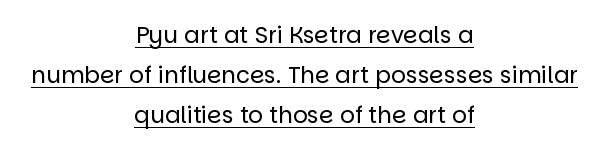
Q: Is the text bold? A: No.
Q: Is the text italic (slanted)? A: No, it is upright.
Q: Is the text underlined? A: Yes.
Q: How is the paragraph aligned? A: Centered.
Q: Is the spacing between letters normal or unusually wide? A: Normal.
